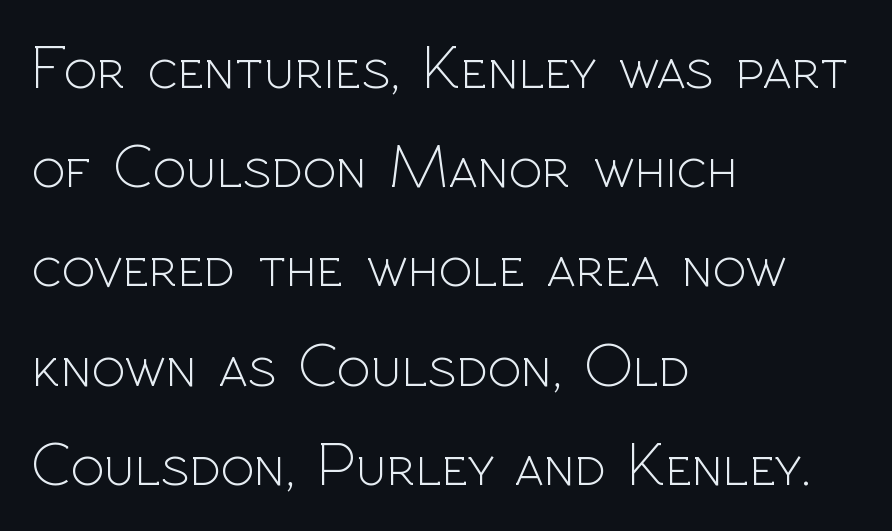
Q: Is the text bold? A: No.
Q: Is the text italic (slanted)? A: No, it is upright.
Q: Is the typeface a serif or a sans-serif typeface? A: Sans-serif.
Q: Is the text underlined? A: No.
Q: How is the paragraph aligned? A: Left-aligned.
Q: Is the spacing between letters normal or unusually wide? A: Normal.
Q: Is the spacing between lines tight, normal or loose? A: Normal.
Q: Width (condensed, normal, or wide)? A: Normal.
Q: x-height? A: Medium.
Q: Monospaced? A: No.
